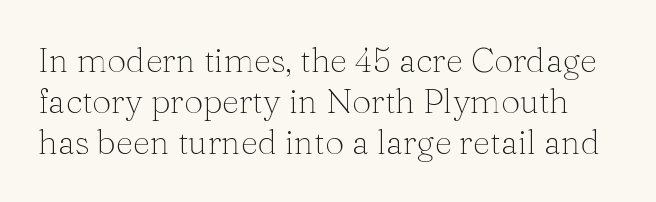
The image shows 34 px thin serif type, upright; set line spacing 1.21x, normal letter spacing, not underlined; medium stroke contrast and a medium x-height.
